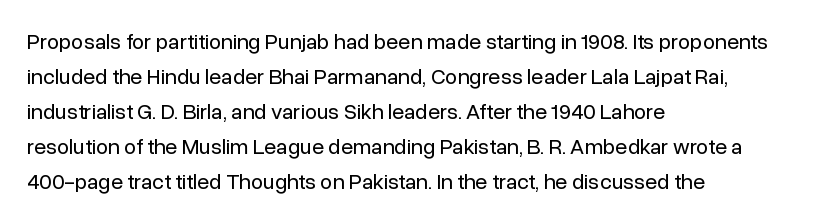
Every stem runs plumb, perpendicular to the baseline. Ink coverage per letter is moderate at most. Does extra space separate the letters? No, they use regular spacing. Line starts are locked; line ends wander. If you measured baseline to baseline, you'd find a middling distance.
